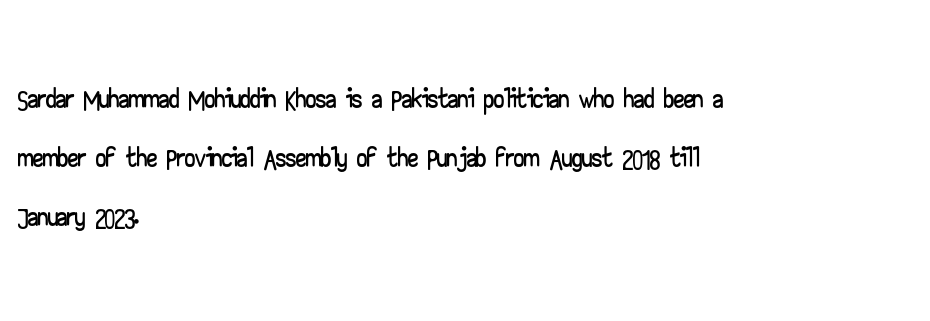
Varying glyph widths throughout — classic text-font behaviour. The paragraph shown leans on its left margin. Type without underlining. Letter spacing: default. Characters remain perfectly vertical along every line. Note: no serifs on the glyphs.
